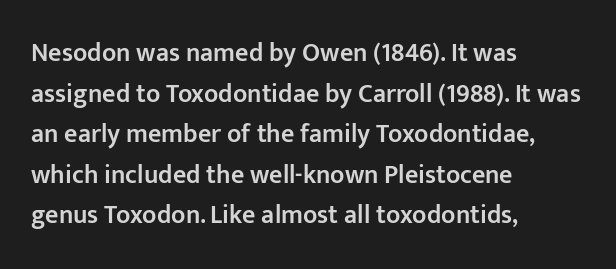
{"italic": "no", "bold": "semi", "underline": "no", "align": "left", "line_spacing": "normal", "line_spacing_ratio": 1.56, "letter_spacing": "normal", "letter_spacing_em": 0.0, "glyph_px": 26}
